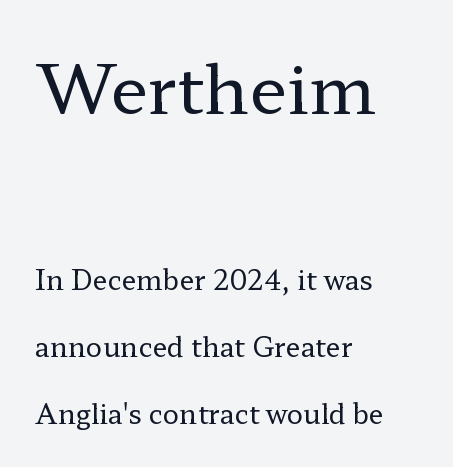
The image shows 68 px regular-weight, wide serif type, upright; set left-aligned, loose line spacing (2.48x), normal letter spacing, not underlined; the first (top) block is 2.52x larger; low stroke contrast and a medium x-height.
